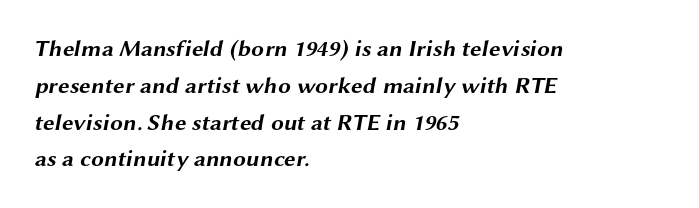
Weight check: bold — yes, fully. Honestly, the letter spacing is just normal — you wouldn't notice it. Lines of text with bare space underneath. Visually the block forms a straight wall on the left and a jagged coastline on the right. The block of text has a typical density, with ordinary space between rows.
